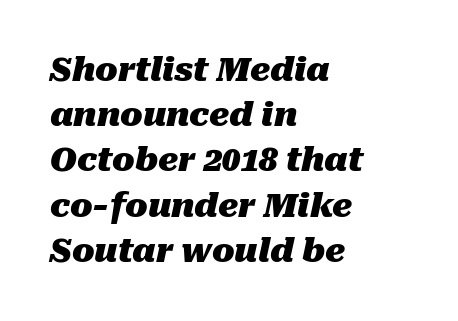
{"italic": "yes", "lean": "right", "slant_degrees": 10, "bold": "yes", "weight": "heavy", "width": "normal", "stroke_contrast": "medium", "x_height": "medium", "monospaced": "no", "underline": "no", "align": "left", "line_spacing": "normal", "line_spacing_ratio": 1.37, "letter_spacing": "normal", "letter_spacing_em": 0.0, "glyph_px": 33}
